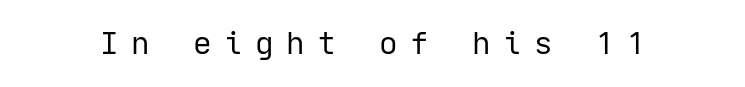
The image shows 31 px regular-weight sans-serif type, upright; set unusually wide letter spacing (+0.4 em), not underlined; low stroke contrast and a medium x-height.
